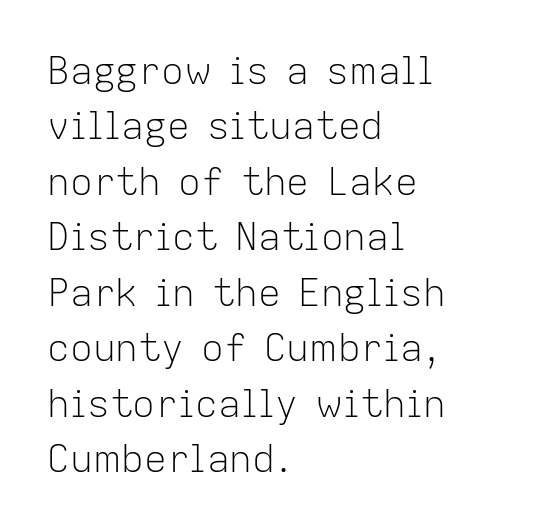
Q: Is the text bold? A: No.
Q: Is the text italic (slanted)? A: No, it is upright.
Q: Is the typeface a serif or a sans-serif typeface? A: Sans-serif.
Q: Is the text underlined? A: No.
Q: How is the paragraph aligned? A: Left-aligned.
Q: Is the spacing between letters normal or unusually wide? A: Normal.
Q: Is the spacing between lines tight, normal or loose? A: Normal.
Q: Width (condensed, normal, or wide)? A: Normal.
Q: Stroke contrast? A: Low.
Q: x-height? A: Medium.
Q: Monospaced? A: No.
